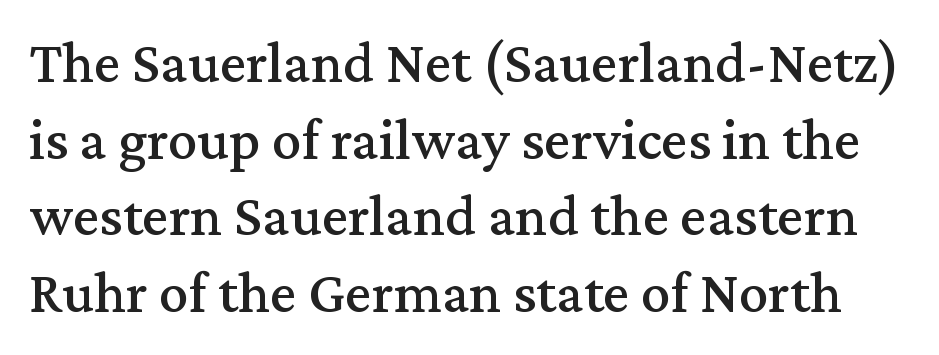
{"serif": "yes", "italic": "no", "width": "normal", "stroke_contrast": "medium", "x_height": "medium", "monospaced": "no", "underline": "no", "line_spacing": "normal", "line_spacing_ratio": 1.3, "letter_spacing": "normal", "letter_spacing_em": 0.0, "glyph_px": 59}
